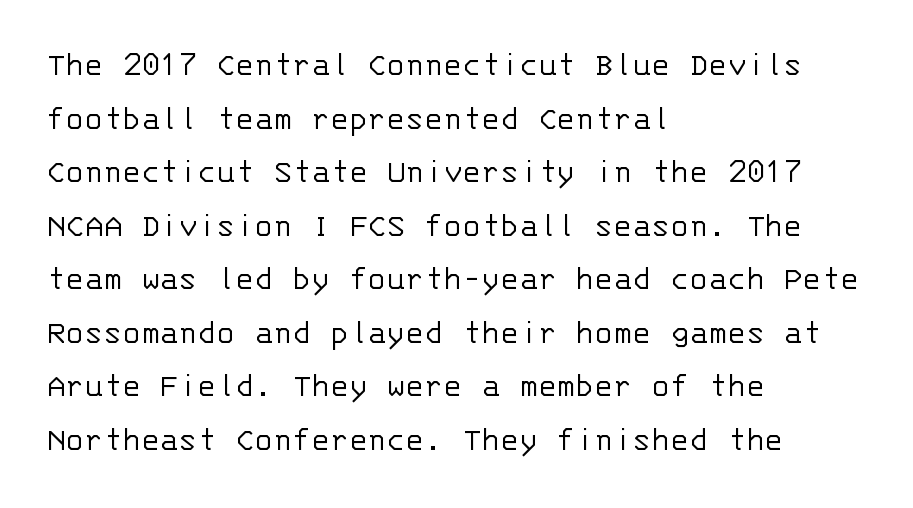
{"serif": "no", "italic": "no", "bold": "no", "weight": "light", "width": "normal", "stroke_contrast": "low", "x_height": "large", "monospaced": "yes", "underline": "no", "align": "left", "line_spacing": "normal", "line_spacing_ratio": 1.53, "letter_spacing": "normal", "letter_spacing_em": 0.0, "glyph_px": 35}
